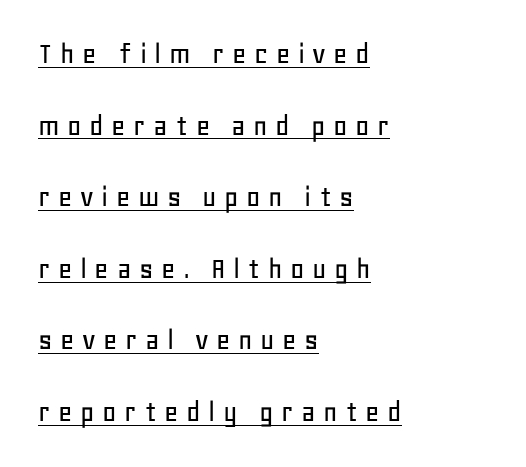
{"serif": "no", "italic": "no", "width": "normal", "stroke_contrast": "low", "x_height": "large", "monospaced": "no", "underline": "yes", "align": "left", "line_spacing": "loose", "line_spacing_ratio": 2.31, "letter_spacing": "wide", "letter_spacing_em": 0.24, "glyph_px": 31}
